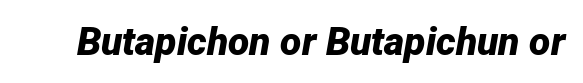
Is the letter spacing exaggerated? No — it looks like the ordinary default. Each letter keeps its own natural width here, so spacing adapts to shape. Beneath every word, the page is bare. The rendering uses a bold face; every stroke is thick and dark. The typography opts for an oblique posture over an upright one.
